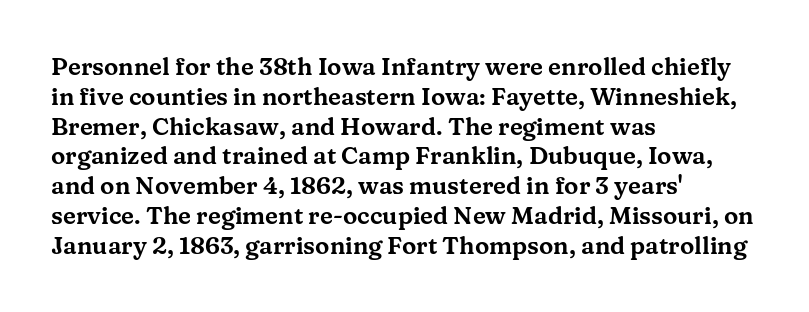
Q: Is the text italic (slanted)? A: No, it is upright.
Q: Is the text underlined? A: No.
Q: How is the paragraph aligned? A: Left-aligned.
Q: Is the spacing between letters normal or unusually wide? A: Normal.
